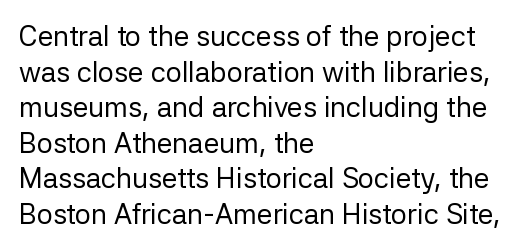
If you drew a ruler down the left edge, every line would touch it. The glyphs in this specimen are sans serif. Every character sits straight up, as roman type does. The gap between lines stays unmarked. Between one letter and the next there's only the usual sliver of space. Is this a fixed-width face? No — the glyphs have proportional, varying widths.
